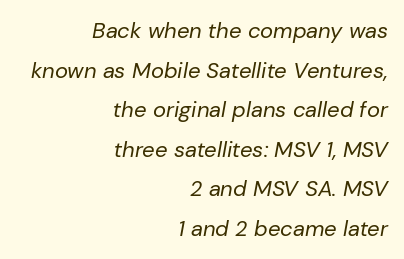
Q: Is the text bold? A: No.
Q: Is the text italic (slanted)? A: Yes, it leans right by about 10 degrees.
Q: Is the text underlined? A: No.
Q: How is the paragraph aligned? A: Right-aligned.
Q: Is the spacing between letters normal or unusually wide? A: Normal.
